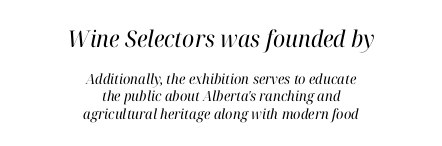
The image shows 23 px text type, italic (leaning right); set centered, line spacing 1.24x, normal letter spacing, not underlined; the first (top) block is 1.64x larger.
